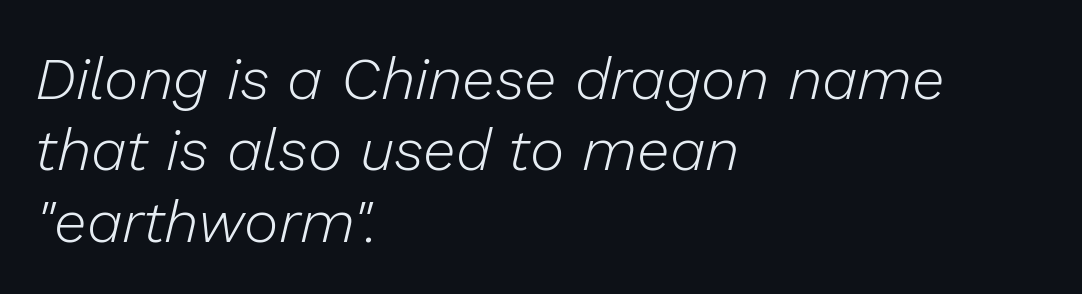
These lines stack with their left ends in a neat column. A light-to-regular cut is what we see here. Check under the words: just untouched page. These lines keep a tight, regular rhythm from letter to letter.
